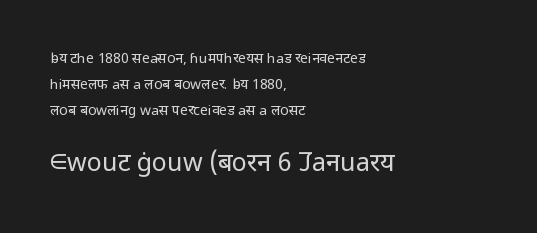
{"italic": "no", "bold": "no", "underline": "no", "align": "left", "line_spacing_ratio": 1.86, "letter_spacing": "normal", "letter_spacing_em": 0.0, "larger_block": "second", "size_ratio": 1.79, "glyph_px": 25}
